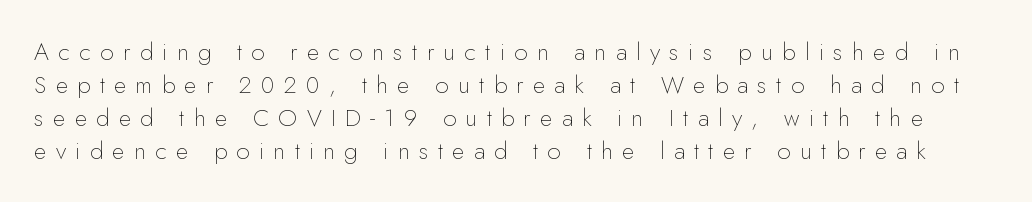
The image shows 24 px text type, upright; set normal line spacing (1.37x), unusually wide letter spacing (+0.39 em), not underlined.
